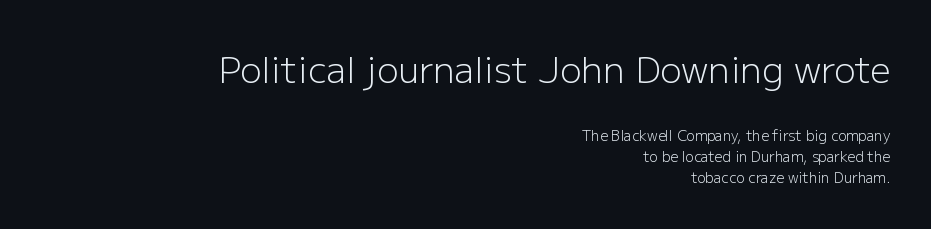
{"serif": "no", "italic": "no", "bold": "no", "weight": "light", "width": "normal", "stroke_contrast": "low", "x_height": "medium", "monospaced": "no", "underline": "no", "align": "right", "line_spacing": "normal", "line_spacing_ratio": 1.5, "letter_spacing": "normal", "letter_spacing_em": 0.0, "larger_block": "first", "size_ratio": 2.57, "glyph_px": 36}
